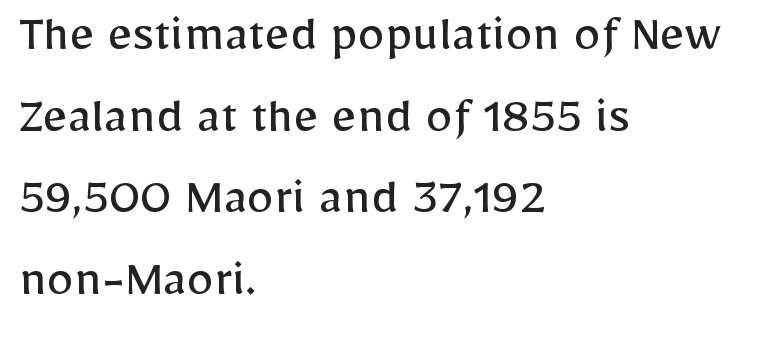
Q: Is the text bold? A: No.
Q: Is the text italic (slanted)? A: No, it is upright.
Q: Is the typeface a serif or a sans-serif typeface? A: Sans-serif.
Q: Is the text underlined? A: No.
Q: How is the paragraph aligned? A: Left-aligned.
Q: Is the spacing between letters normal or unusually wide? A: Normal.
Q: Is the spacing between lines tight, normal or loose? A: Normal.
Q: Width (condensed, normal, or wide)? A: Normal.
Q: Stroke contrast? A: Low.
Q: x-height? A: Medium.
Q: Monospaced? A: No.
